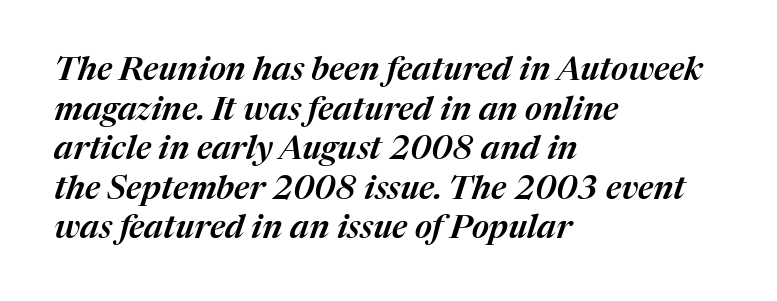
Q: Is the text italic (slanted)? A: Yes, it leans right by about 17 degrees.
Q: Is the text underlined? A: No.
Q: How is the paragraph aligned? A: Left-aligned.
Q: Is the spacing between letters normal or unusually wide? A: Normal.
Q: Width (condensed, normal, or wide)? A: Normal.
Q: Stroke contrast? A: Medium.
Q: x-height? A: Medium.
Q: Monospaced? A: No.
